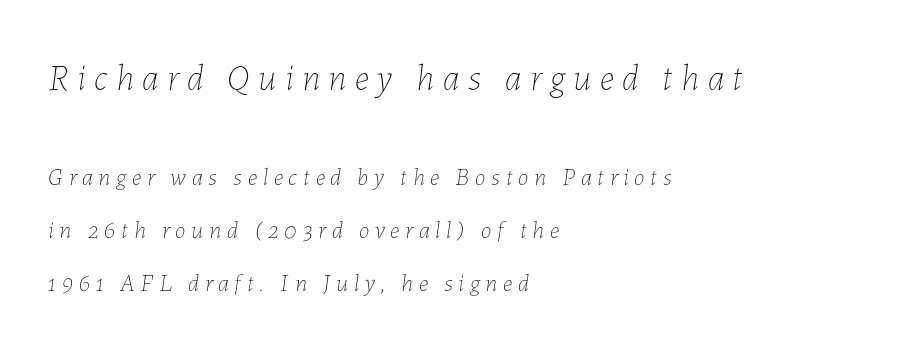
Letters rest on an invisible, unmarked baseline. The passage shown is typed in a proportional face where columns would drift. Slant detected: the letters are inclined. No chunkiness to these letters — they're not bold.
